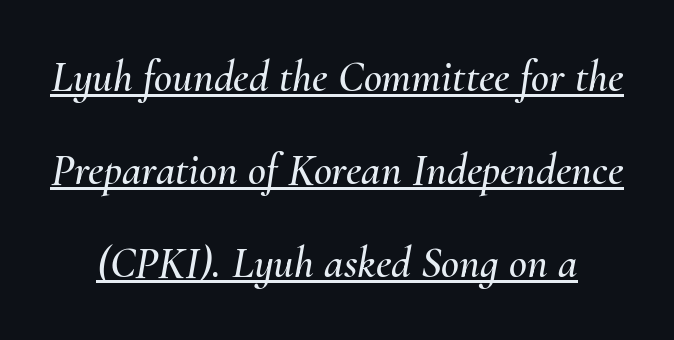
{"italic": "yes", "lean": "right", "slant_degrees": 10, "width": "normal", "stroke_contrast": "medium", "x_height": "small", "monospaced": "no", "underline": "yes", "line_spacing": "loose", "line_spacing_ratio": 2.11, "letter_spacing": "normal", "letter_spacing_em": 0.0, "glyph_px": 44}
